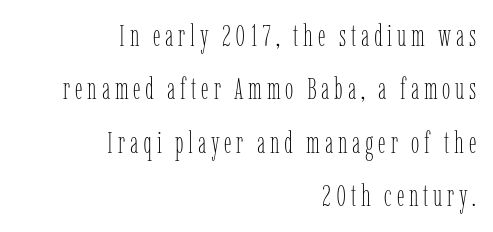
Q: Is the text bold? A: No.
Q: Is the text italic (slanted)? A: No, it is upright.
Q: Is the text underlined? A: No.
Q: How is the paragraph aligned? A: Right-aligned.
Q: Width (condensed, normal, or wide)? A: Condensed.
Q: Stroke contrast? A: Low.
Q: x-height? A: Medium.
Q: Monospaced? A: No.
